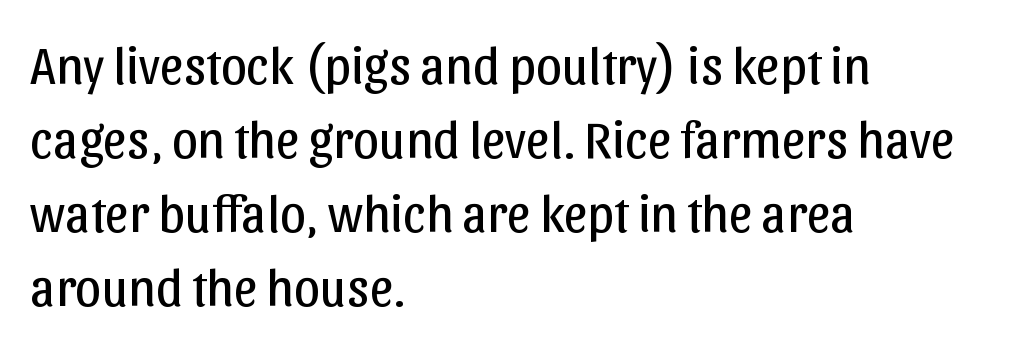
The image shows 52 px regular-weight sans-serif type, upright; set left-aligned, normal line spacing (1.42x), normal letter spacing, not underlined; low stroke contrast and a medium x-height.
